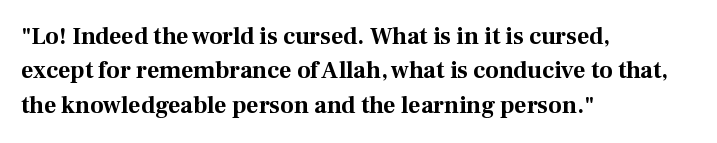
The image shows 24 px bold type, upright; set left-aligned, normal line spacing (1.43x), normal letter spacing, not underlined.
